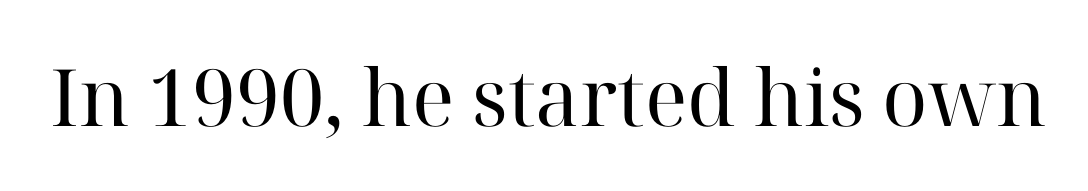
The face used here is proportionally spaced, like ordinary book or web type. Does extra space separate the letters? No, they use regular spacing. Stroke terminals: seriffed. Vertical stems look standard width or narrower in stroke.
